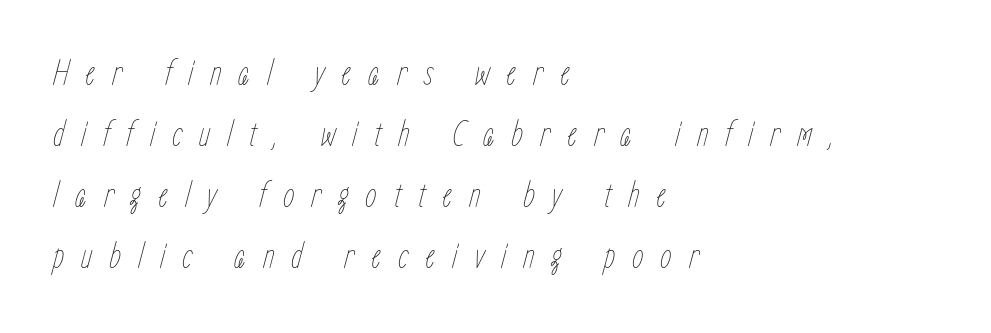
Q: Is the text bold? A: No.
Q: Is the text italic (slanted)? A: Yes, it leans right by about 15 degrees.
Q: Is the text underlined? A: No.
Q: How is the paragraph aligned? A: Left-aligned.
Q: Is the spacing between letters normal or unusually wide? A: Unusually wide.
Q: Is the spacing between lines tight, normal or loose? A: Normal.
Q: Width (condensed, normal, or wide)? A: Condensed.
Q: Stroke contrast? A: Low.
Q: x-height? A: Medium.
Q: Monospaced? A: No.
